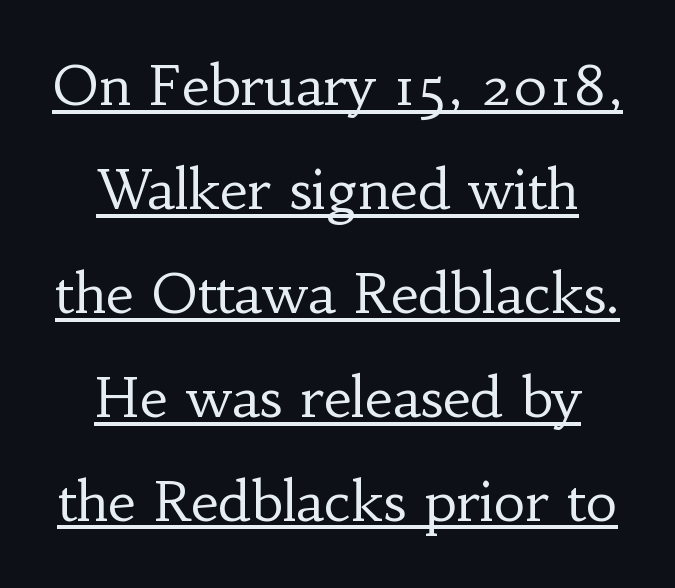
Short note: letters normally spaced. No extra ink here — the face is not bold. Vertical strokes here are truly vertical. The letters advance in unequal steps, a hallmark of proportional type.
